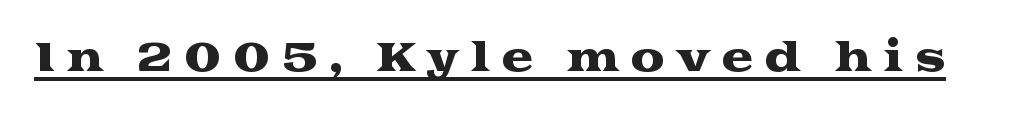
Q: Is the text italic (slanted)? A: No, it is upright.
Q: Is the typeface a serif or a sans-serif typeface? A: Serif.
Q: Is the text underlined? A: Yes.
Q: Is the spacing between letters normal or unusually wide? A: Unusually wide.
Q: Width (condensed, normal, or wide)? A: Wide.
Q: Stroke contrast? A: Medium.
Q: x-height? A: Medium.
Q: Monospaced? A: No.
